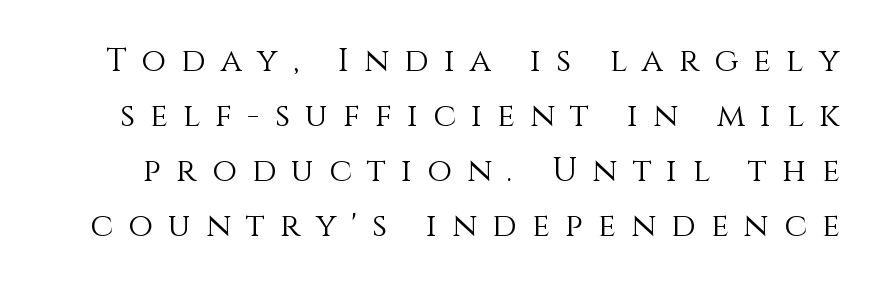
The image shows 32 px light type, upright; set line spacing 1.72x, unusually wide letter spacing (+0.48 em), not underlined; a large x-height.
